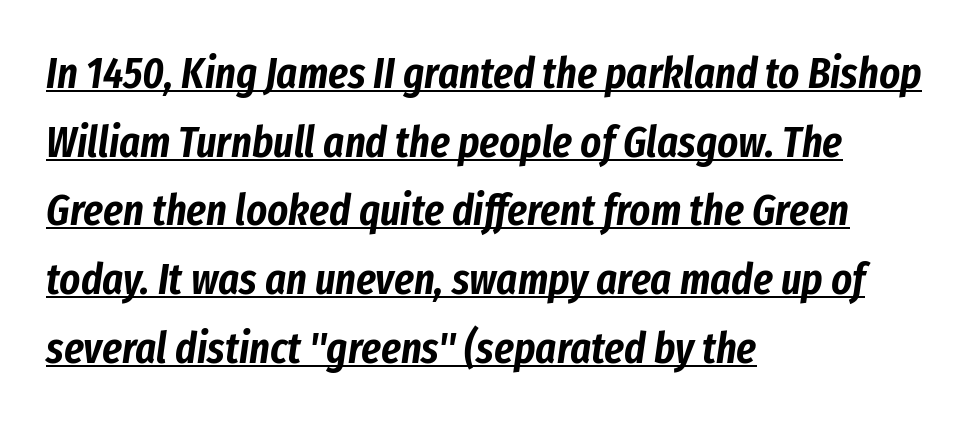
The image shows 44 px condensed type, italic (leaning right); set left-aligned, normal line spacing (1.56x), normal letter spacing, underlined; low stroke contrast and a medium x-height.
